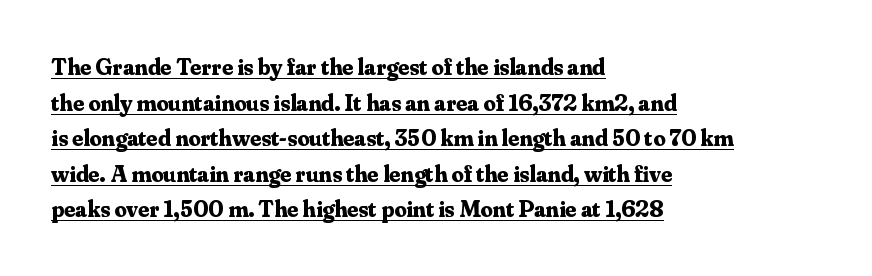
{"italic": "no", "bold": "yes", "underline": "yes", "align": "left", "line_spacing": "normal", "line_spacing_ratio": 1.48, "letter_spacing": "normal", "letter_spacing_em": 0.0, "glyph_px": 24}
